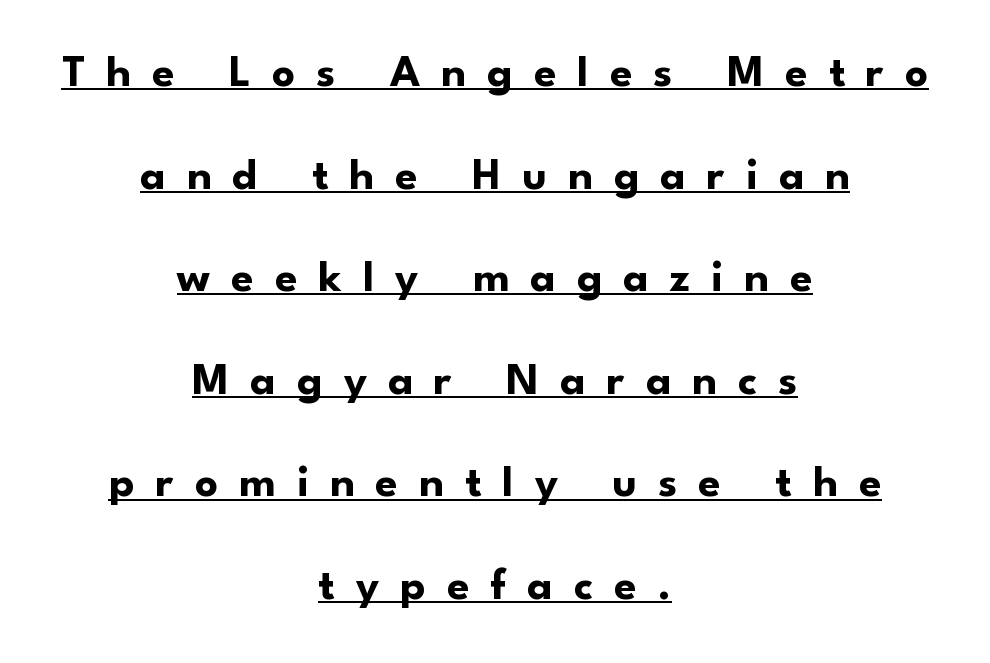
{"serif": "no", "italic": "no", "bold": "yes", "weight": "bold", "width": "normal", "stroke_contrast": "low", "x_height": "small", "monospaced": "no", "underline": "yes", "align": "center", "line_spacing": "loose", "line_spacing_ratio": 2.28, "letter_spacing": "wide", "letter_spacing_em": 0.47, "glyph_px": 45}
